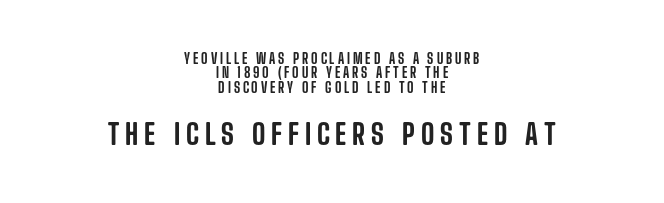
{"serif": "no", "italic": "no", "width": "condensed", "stroke_contrast": "low", "x_height": "large", "monospaced": "no", "underline": "no", "align": "center", "line_spacing": "tight", "line_spacing_ratio": 1.03, "letter_spacing": "wide", "letter_spacing_em": 0.2, "larger_block": "second", "size_ratio": 2.07, "glyph_px": 29}
